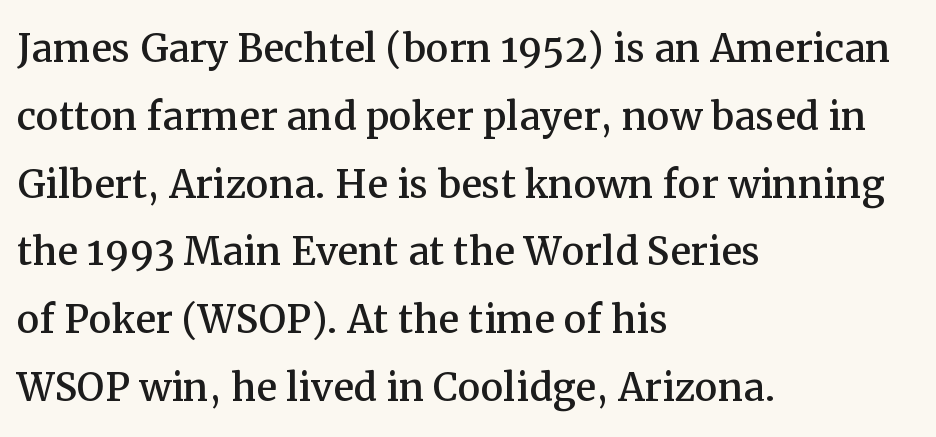
Q: Is the text italic (slanted)? A: No, it is upright.
Q: Is the typeface a serif or a sans-serif typeface? A: Serif.
Q: Is the text underlined? A: No.
Q: How is the paragraph aligned? A: Left-aligned.
Q: Is the spacing between letters normal or unusually wide? A: Normal.
Q: Is the spacing between lines tight, normal or loose? A: Normal.
Q: Width (condensed, normal, or wide)? A: Normal.
Q: Stroke contrast? A: Medium.
Q: x-height? A: Medium.
Q: Monospaced? A: No.
